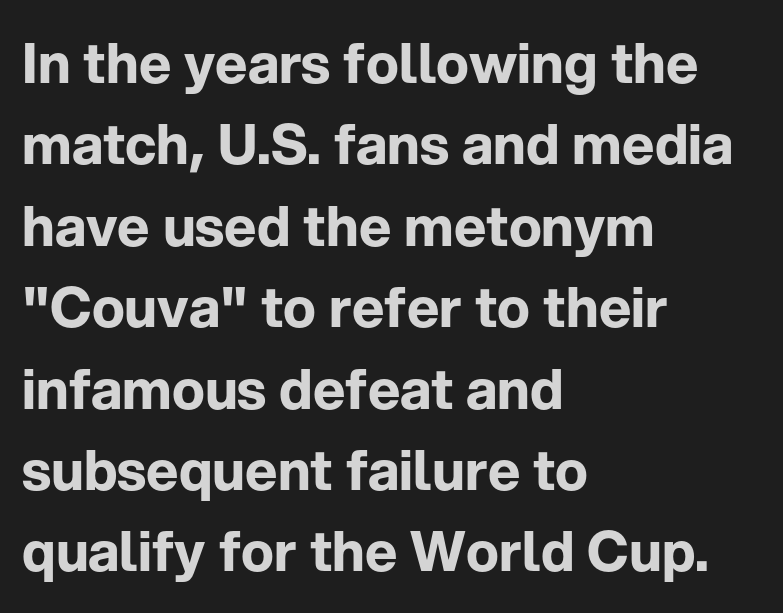
The lines in this sample share a left origin and differ only in where they stop. The sample has been set heavy, in full bold. Between one letter and the next there's only the usual sliver of space. Observe the absence of serifs on each vertical stroke in this sample. No italicization has been applied; the sample stays upright. Regular leading.
